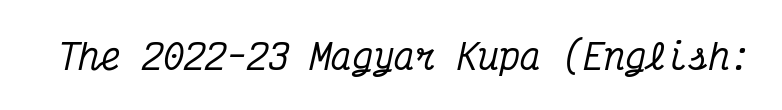
{"serif": "yes", "italic": "yes", "lean": "right", "slant_degrees": 12, "width": "condensed", "stroke_contrast": "medium", "x_height": "medium", "monospaced": "yes", "underline": "no", "letter_spacing": "normal", "letter_spacing_em": 0.0, "glyph_px": 35}
